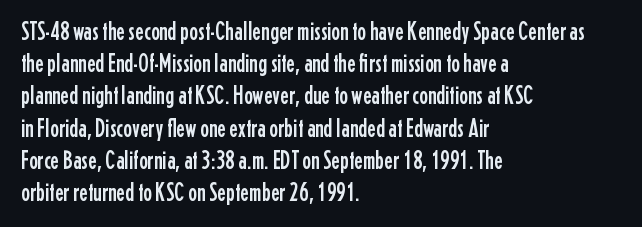
Q: Is the text italic (slanted)? A: No, it is upright.
Q: Is the text underlined? A: No.
Q: How is the paragraph aligned? A: Left-aligned.
Q: Is the spacing between letters normal or unusually wide? A: Normal.
